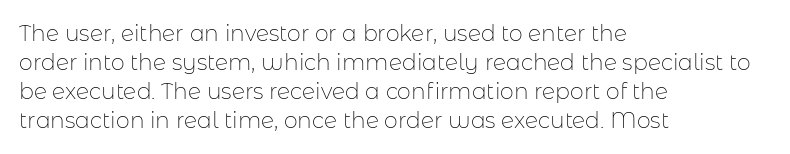
Tall strokes in this sample are plumb rather than angled. The passage shown has conventional tracking throughout. Every row of glyphs begins at an identical x-position on the left. A normal amount of white space separates one row of letters from the next. Type without underlining.
